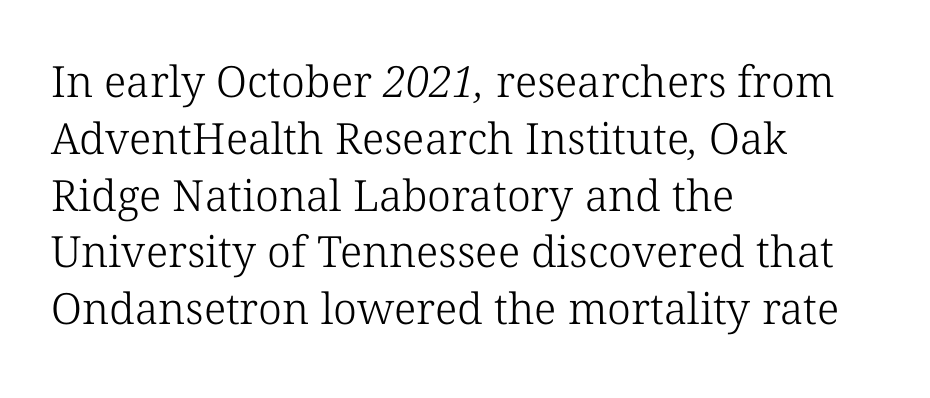
{"serif": "yes", "bold": "no", "weight": "light", "width": "normal", "stroke_contrast": "low", "x_height": "medium", "monospaced": "no", "underline": "no", "align": "left", "line_spacing": "normal", "line_spacing_ratio": 1.32, "letter_spacing": "normal", "letter_spacing_em": 0.0, "glyph_px": 43}
